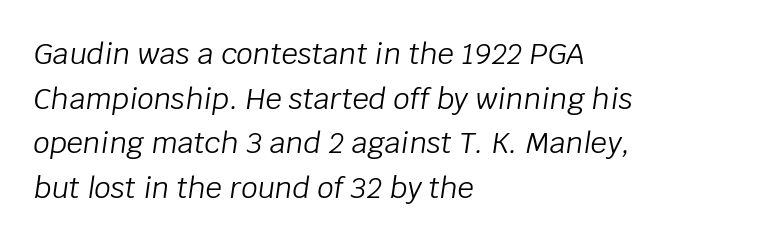
Q: Is the text bold? A: No.
Q: Is the text italic (slanted)? A: Yes, it leans right by about 8 degrees.
Q: Is the text underlined? A: No.
Q: How is the paragraph aligned? A: Left-aligned.
Q: Is the spacing between letters normal or unusually wide? A: Normal.
Q: Is the spacing between lines tight, normal or loose? A: Normal.
Q: Width (condensed, normal, or wide)? A: Normal.
Q: Stroke contrast? A: Low.
Q: x-height? A: Large.
Q: Monospaced? A: No.
